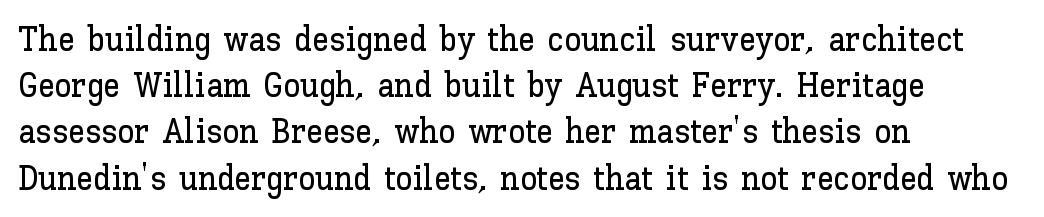
{"italic": "no", "width": "normal", "stroke_contrast": "low", "x_height": "medium", "monospaced": "no", "underline": "no", "align": "left", "line_spacing": "normal", "line_spacing_ratio": 1.36, "letter_spacing": "normal", "letter_spacing_em": 0.0, "glyph_px": 34}
